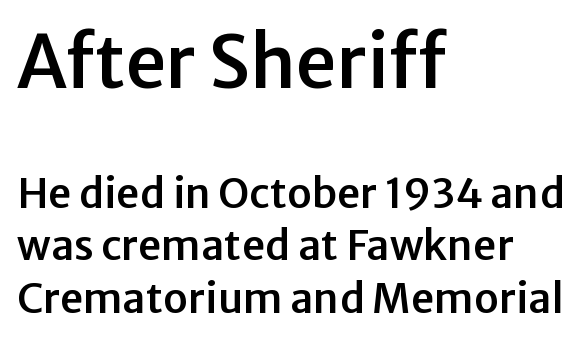
Where is the straight margin? On the left. The rendering keeps characters at their native spacing. Note: larger setting up top, smaller setting below. Compared with typical paragraphs, the rows here are spaced about the same. The text was rendered using a sans face with plain stroke endings. Spacing verdict: proportional, widths tailored to each character.
